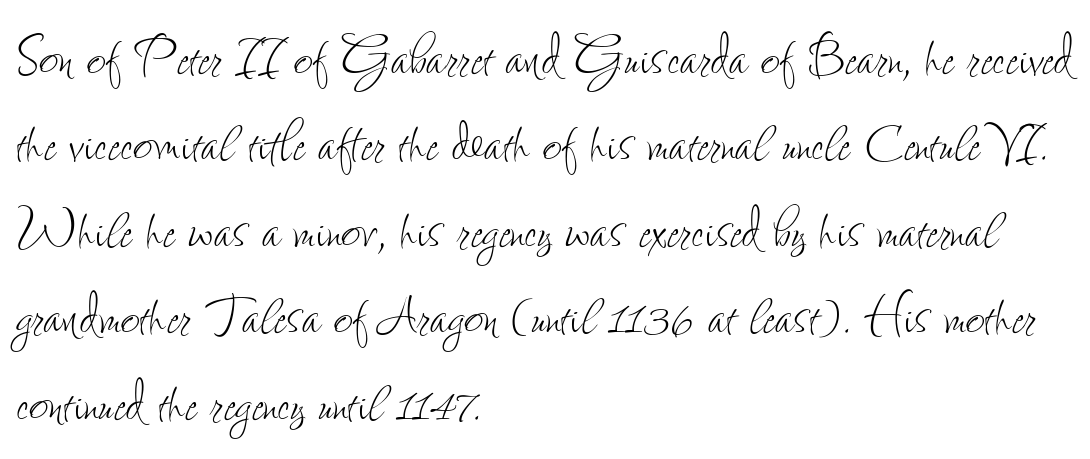
{"bold": "no", "weight": "thin", "width": "condensed", "stroke_contrast": "low", "x_height": "small", "monospaced": "no", "underline": "no", "align": "left", "line_spacing": "normal", "line_spacing_ratio": 1.29, "letter_spacing": "normal", "letter_spacing_em": 0.0, "glyph_px": 67}
